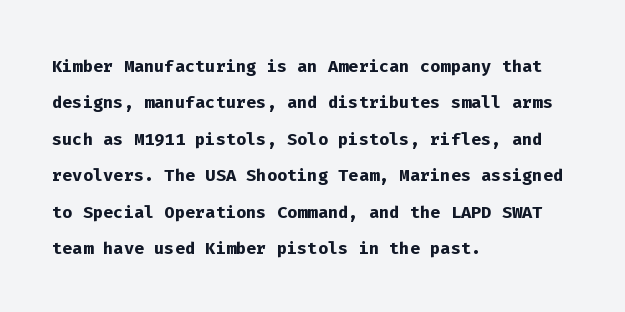
{"italic": "no", "bold": "yes", "underline": "no", "align": "left", "line_spacing": "normal", "line_spacing_ratio": 1.52, "letter_spacing": "normal", "letter_spacing_em": 0.0, "glyph_px": 24}
